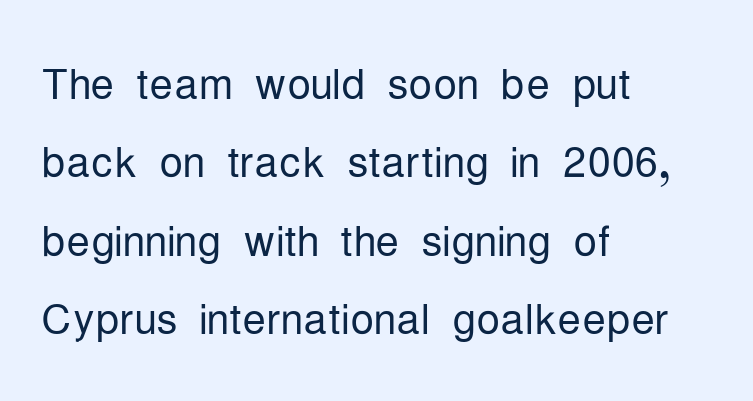
{"serif": "no", "italic": "no", "bold": "no", "weight": "light", "width": "condensed", "stroke_contrast": "low", "x_height": "medium", "monospaced": "no", "underline": "no", "align": "left", "line_spacing": "normal", "line_spacing_ratio": 1.33, "letter_spacing": "normal", "letter_spacing_em": 0.0, "glyph_px": 59}
